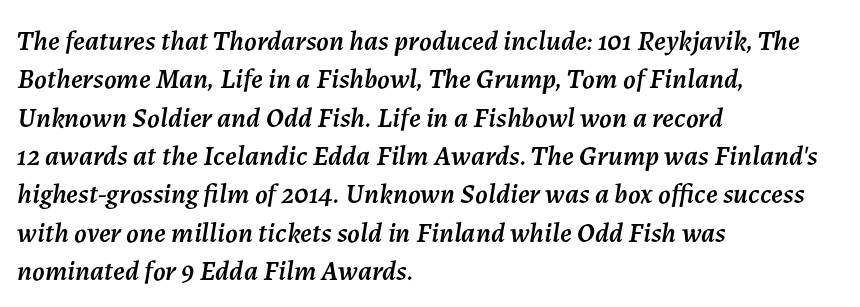
Q: Is the text italic (slanted)? A: Yes, it leans right by about 7 degrees.
Q: Is the text underlined? A: No.
Q: How is the paragraph aligned? A: Left-aligned.
Q: Is the spacing between letters normal or unusually wide? A: Normal.
Q: Is the spacing between lines tight, normal or loose? A: Normal.
Q: Width (condensed, normal, or wide)? A: Normal.
Q: Stroke contrast? A: Medium.
Q: x-height? A: Medium.
Q: Monospaced? A: No.
